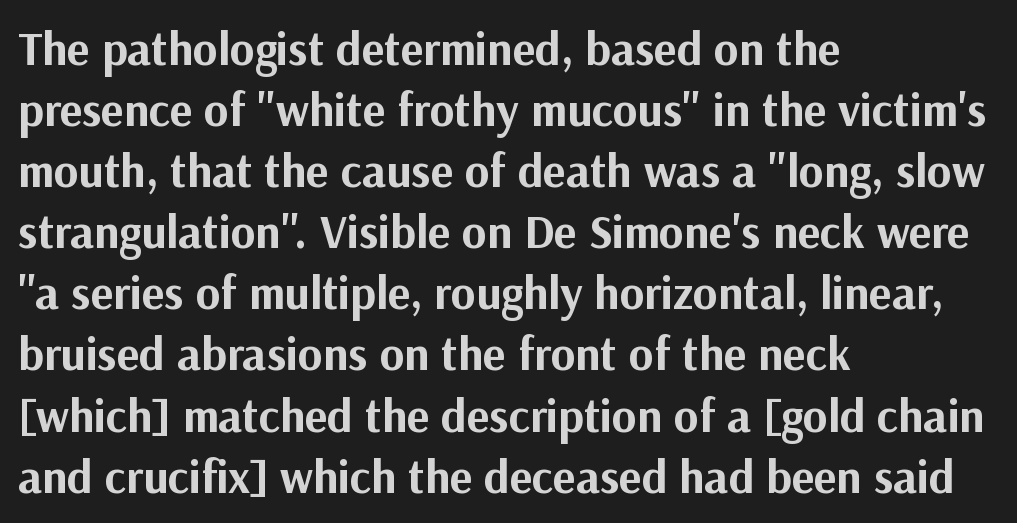
{"serif": "no", "italic": "no", "bold": "yes", "weight": "bold", "width": "normal", "stroke_contrast": "medium", "x_height": "medium", "monospaced": "no", "underline": "no", "align": "left", "line_spacing": "normal", "line_spacing_ratio": 1.3, "letter_spacing": "normal", "letter_spacing_em": 0.0, "glyph_px": 47}
